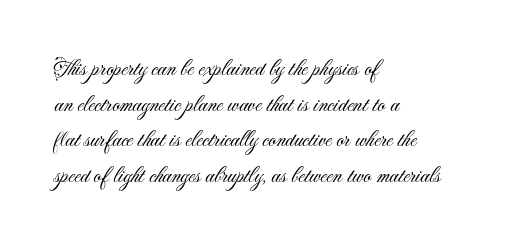
{"bold": "no", "underline": "no", "align": "left", "line_spacing": "normal", "line_spacing_ratio": 1.55, "letter_spacing": "normal", "letter_spacing_em": 0.0, "glyph_px": 23}
